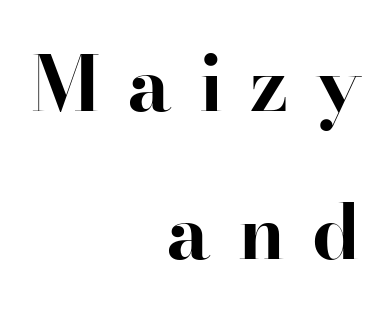
Q: Is the text bold? A: Yes.
Q: Is the text italic (slanted)? A: No, it is upright.
Q: Is the typeface a serif or a sans-serif typeface? A: Serif.
Q: Is the text underlined? A: No.
Q: How is the paragraph aligned? A: Right-aligned.
Q: Is the spacing between letters normal or unusually wide? A: Unusually wide.
Q: Is the spacing between lines tight, normal or loose? A: Loose.
Q: Width (condensed, normal, or wide)? A: Normal.
Q: Stroke contrast? A: High.
Q: x-height? A: Small.
Q: Monospaced? A: No.
